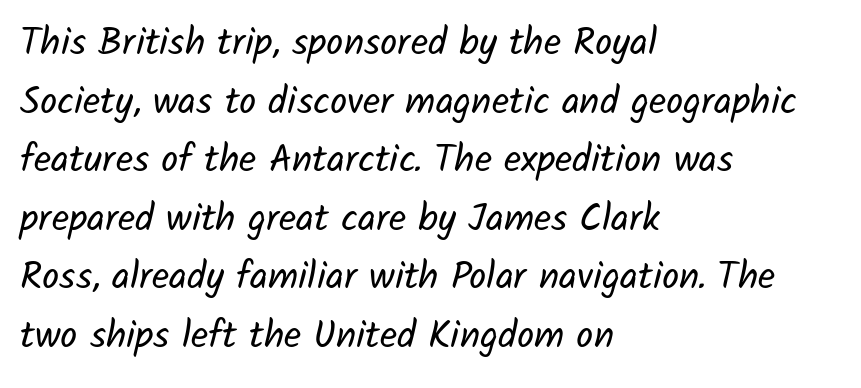
Q: Is the text bold? A: No.
Q: Is the typeface a serif or a sans-serif typeface? A: Sans-serif.
Q: Is the text underlined? A: No.
Q: How is the paragraph aligned? A: Left-aligned.
Q: Is the spacing between letters normal or unusually wide? A: Normal.
Q: Is the spacing between lines tight, normal or loose? A: Normal.
Q: Width (condensed, normal, or wide)? A: Normal.
Q: Stroke contrast? A: Low.
Q: x-height? A: Medium.
Q: Monospaced? A: No.
